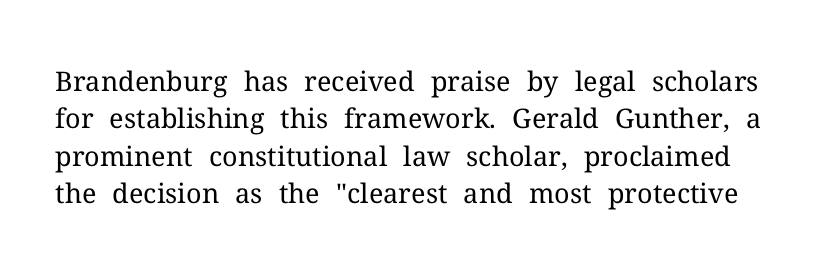
You can tell it's not italic because the verticals are truly vertical. The vertical gap from one line to the next is medium. Check the space under the baseline: it is left empty. Bold? No — there's no thickening of the strokes.
